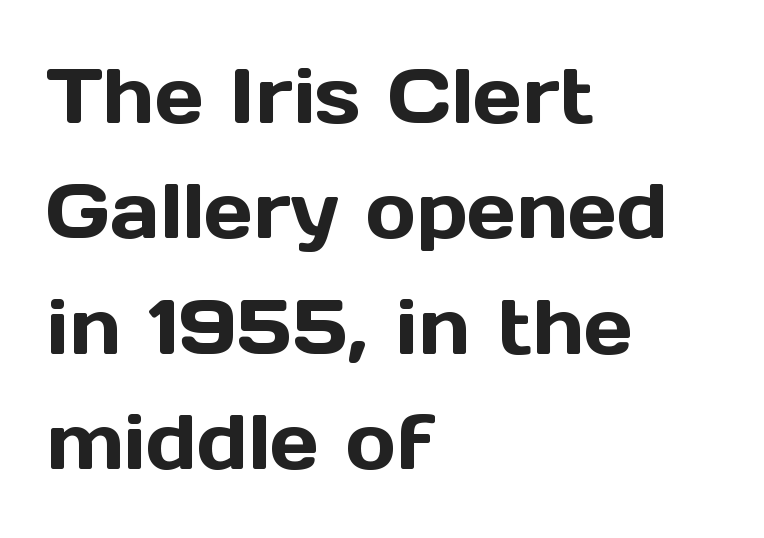
{"serif": "no", "italic": "no", "width": "normal", "x_height": "medium", "monospaced": "no", "underline": "no", "align": "left", "line_spacing": "normal", "line_spacing_ratio": 1.5, "letter_spacing": "normal", "letter_spacing_em": 0.0, "glyph_px": 77}
